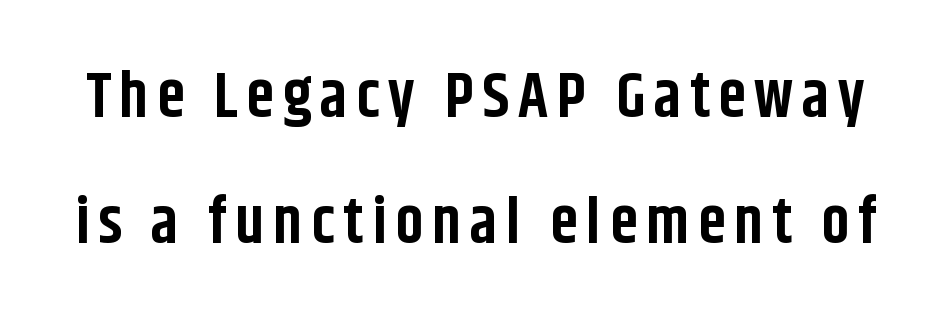
{"serif": "no", "italic": "no", "bold": "yes", "weight": "bold", "width": "condensed", "stroke_contrast": "low", "x_height": "large", "monospaced": "no", "underline": "no", "line_spacing": "loose", "line_spacing_ratio": 2.0, "glyph_px": 63}
